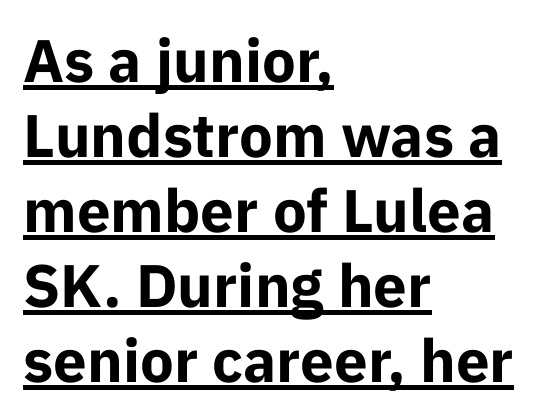
Q: Is the text bold? A: Yes.
Q: Is the text italic (slanted)? A: No, it is upright.
Q: Is the typeface a serif or a sans-serif typeface? A: Sans-serif.
Q: Is the text underlined? A: Yes.
Q: How is the paragraph aligned? A: Left-aligned.
Q: Is the spacing between letters normal or unusually wide? A: Normal.
Q: Is the spacing between lines tight, normal or loose? A: Normal.
Q: Width (condensed, normal, or wide)? A: Normal.
Q: Stroke contrast? A: Low.
Q: x-height? A: Medium.
Q: Monospaced? A: No.
